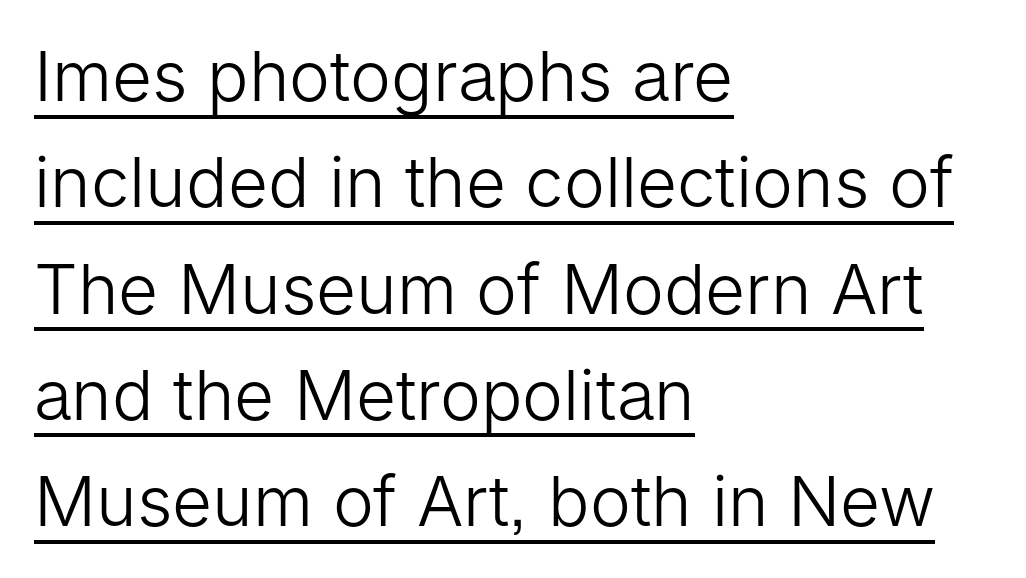
Between one letter and the next there's only the usual sliver of space. Letterform terminals end flat and unadorned throughout the passage. A typographer would call this underscored text. Stroke thickness stays within the range of a standard reading face or lighter.
